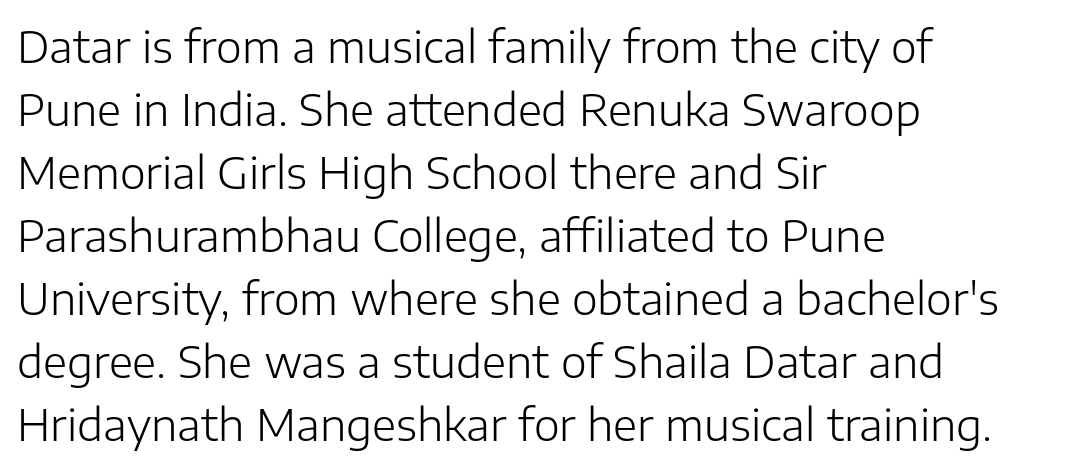
The letters advance in unequal steps, a hallmark of proportional type. The zone under the glyphs is completely vacant. The space between consecutive lines is moderate. The letters sit at their default tracking, neither squeezed nor spread. One-word summary of the alignment: left.
